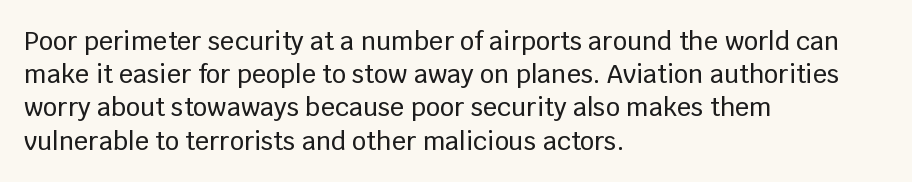
Students, observe: this is what conventionally led text looks like. Look at the tracking — it's just the regular setting, nothing added. The paragraph has a hard left edge and a soft right edge. Check under the words: just untouched page. The lettering holds an erect, upright posture throughout.
